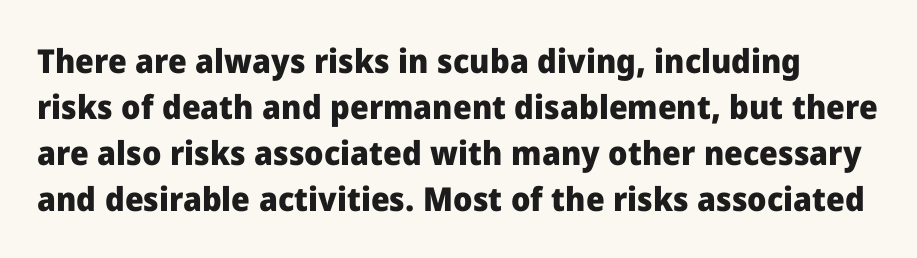
The image shows 33 px heavy sans-serif type, upright; set normal line spacing (1.39x), normal letter spacing, not underlined; low stroke contrast and a medium x-height.
